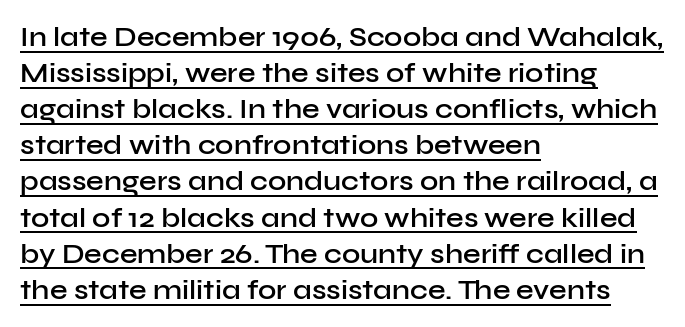
{"serif": "no", "italic": "no", "bold": "semi", "weight": "semibold", "width": "normal", "stroke_contrast": "low", "x_height": "medium", "monospaced": "no", "underline": "yes", "align": "left", "line_spacing": "normal", "line_spacing_ratio": 1.29, "letter_spacing": "normal", "letter_spacing_em": 0.0, "glyph_px": 28}
